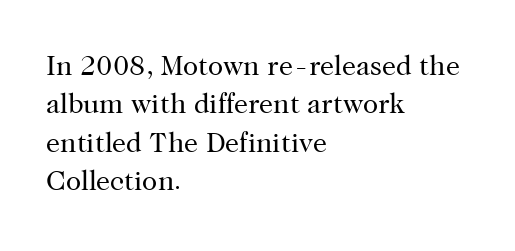
Reading down the block, your eye returns to a fixed left position each line. You can tell from the footed stems that serif type was used. These lines are rendered in a variable-pitch font. Words float on clear page, feet unadorned.
